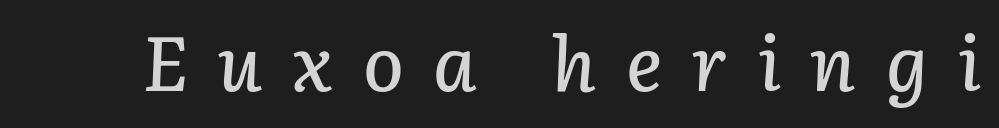
{"italic": "yes", "lean": "right", "slant_degrees": 3, "width": "normal", "stroke_contrast": "low", "x_height": "medium", "monospaced": "no", "underline": "no", "letter_spacing": "wide", "letter_spacing_em": 0.39, "glyph_px": 76}
